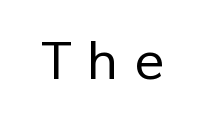
The image shows 53 px regular-weight sans-serif type; set unusually wide letter spacing (+0.29 em), not underlined; low stroke contrast and a medium x-height.
